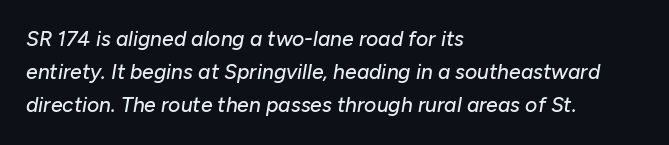
Q: Is the text italic (slanted)? A: Yes, it leans right by about 10 degrees.
Q: Is the text underlined? A: No.
Q: How is the paragraph aligned? A: Left-aligned.
Q: Is the spacing between letters normal or unusually wide? A: Normal.
Q: Is the spacing between lines tight, normal or loose? A: Normal.
